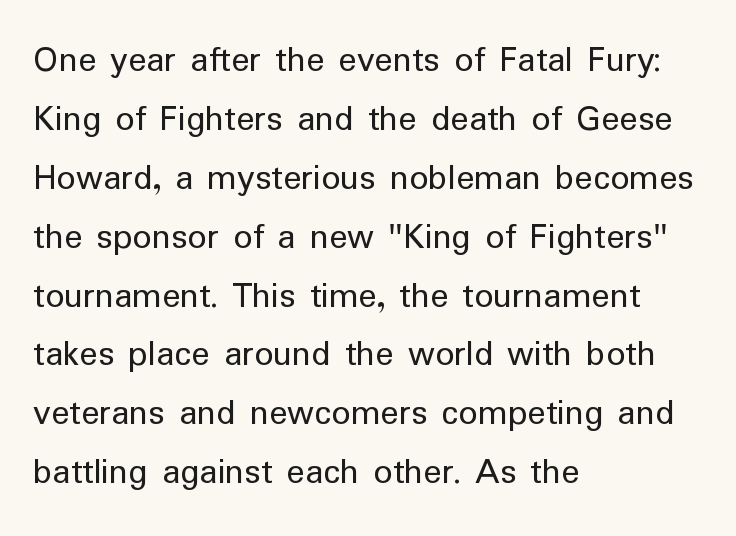
The image shows 38 px regular-weight sans-serif type, upright; set left-aligned, normal line spacing (1.55x), normal letter spacing, not underlined; low stroke contrast and a medium x-height.
